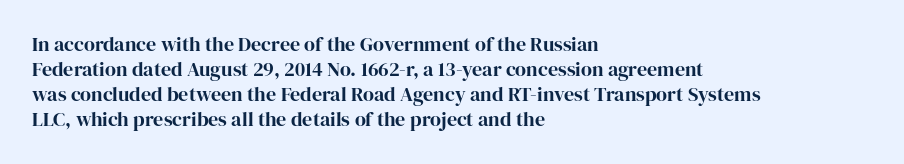
The image shows 20 px text type, upright; set left-aligned, normal line spacing (1.25x), normal letter spacing, not underlined.
